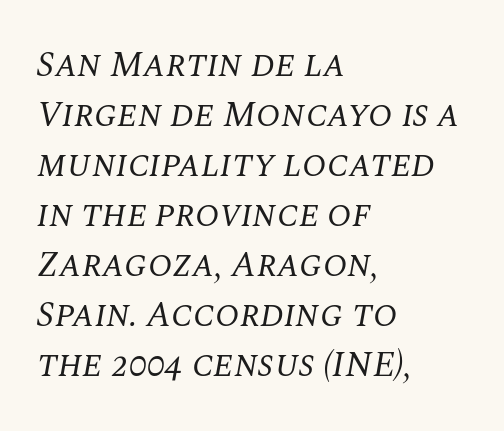
{"serif": "yes", "italic": "yes", "lean": "right", "slant_degrees": 10, "bold": "no", "weight": "regular", "width": "normal", "stroke_contrast": "medium", "x_height": "large", "monospaced": "no", "underline": "no", "align": "left", "line_spacing": "normal", "line_spacing_ratio": 1.39, "letter_spacing": "normal", "letter_spacing_em": 0.0, "glyph_px": 36}
